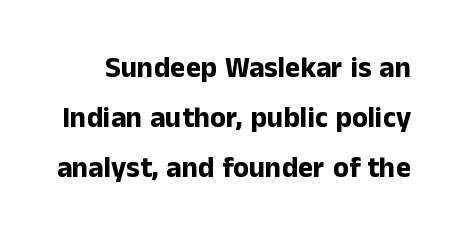
Looks like regular typesetting: each glyph gets only the width it needs. The glyphs are unaccompanied by any horizontal stroke below them. To sum up the face: it is a sans, with no serifs. There is no visible air inserted between adjacent glyphs. The specimen reads as upright at a glance.
